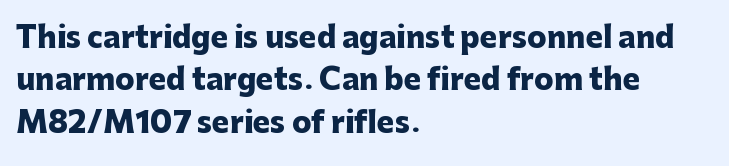
Q: Is the text bold? A: Yes.
Q: Is the text italic (slanted)? A: No, it is upright.
Q: Is the typeface a serif or a sans-serif typeface? A: Sans-serif.
Q: Is the text underlined? A: No.
Q: How is the paragraph aligned? A: Left-aligned.
Q: Is the spacing between letters normal or unusually wide? A: Normal.
Q: Is the spacing between lines tight, normal or loose? A: Normal.
Q: Width (condensed, normal, or wide)? A: Normal.
Q: Stroke contrast? A: Low.
Q: x-height? A: Medium.
Q: Monospaced? A: No.
